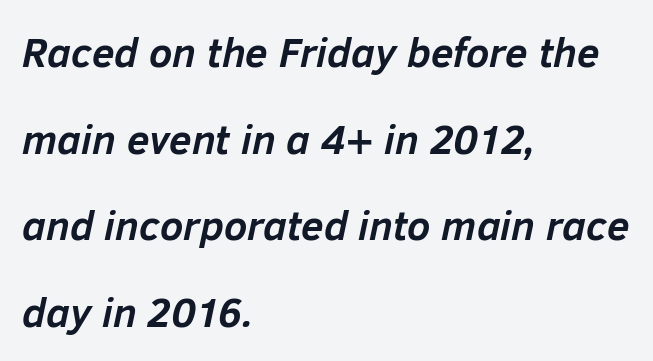
Q: Is the text bold? A: Yes.
Q: Is the text italic (slanted)? A: Yes, it leans right by about 12 degrees.
Q: Is the text underlined? A: No.
Q: How is the paragraph aligned? A: Left-aligned.
Q: Is the spacing between letters normal or unusually wide? A: Normal.
Q: Is the spacing between lines tight, normal or loose? A: Loose.
Q: Width (condensed, normal, or wide)? A: Normal.
Q: Stroke contrast? A: Low.
Q: x-height? A: Medium.
Q: Monospaced? A: No.
